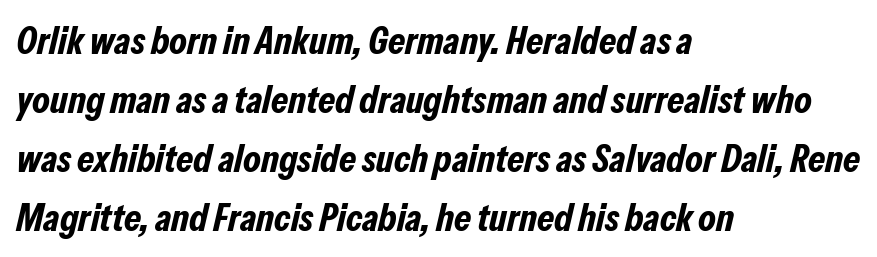
Notice how the stems are inclined rather than vertical — that's the hallmark of italics. In CSS terms this would be text-align: left. Tracking here is standard; glyphs follow each other at the usual distance. Do the characters align in a grid? No, the font is proportional. A full-strength bold gives these letters their thick strokes.
